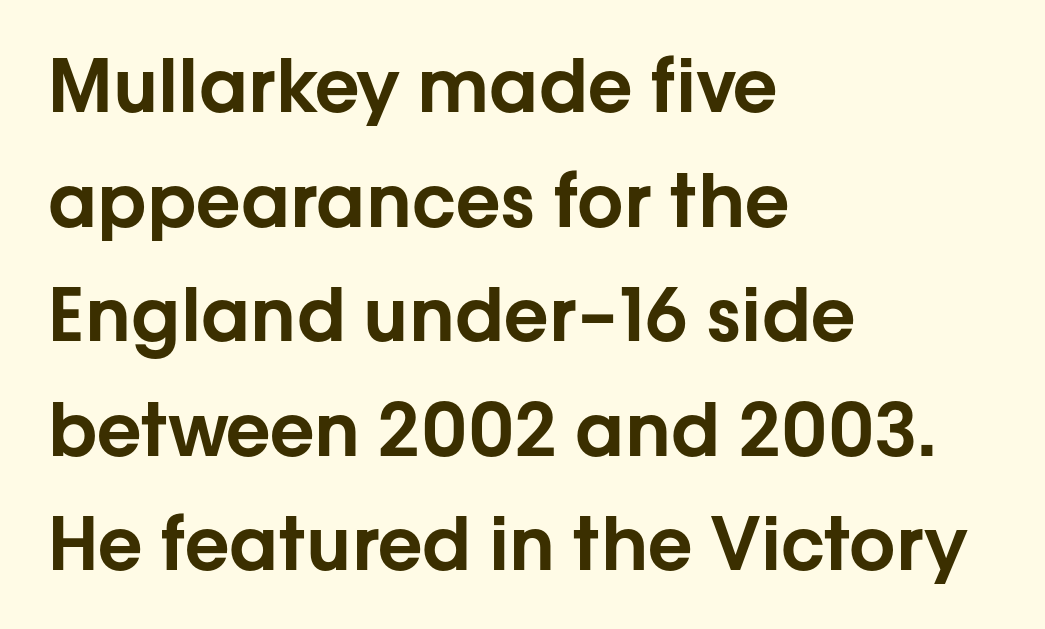
The image shows 73 px sans-serif type, upright; set left-aligned, normal line spacing (1.57x), normal letter spacing, not underlined; low stroke contrast and a medium x-height.
